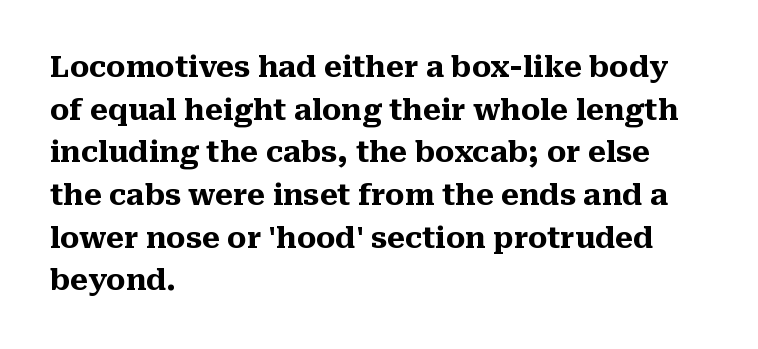
The image shows 29 px heavy serif type, upright; set left-aligned, normal line spacing (1.47x), normal letter spacing, not underlined; medium stroke contrast and a medium x-height.
